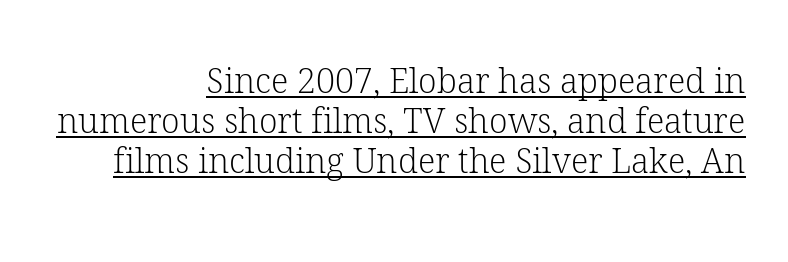
Is the letter spacing exaggerated? No — it looks like the ordinary default. The characters display serif detailing at their extremities. Summary of weight: not heavy and not bold. The string is rendered with underlining switched on.
